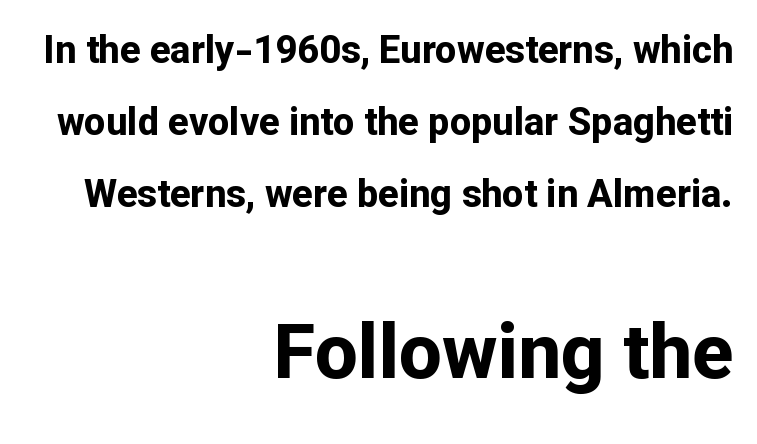
Q: Is the text bold? A: Yes.
Q: Is the text italic (slanted)? A: No, it is upright.
Q: Is the typeface a serif or a sans-serif typeface? A: Sans-serif.
Q: Is the text underlined? A: No.
Q: How is the paragraph aligned? A: Right-aligned.
Q: Is the spacing between letters normal or unusually wide? A: Normal.
Q: Which block of text is set in a larger size, the first (top) or the second (bottom)? A: The second (bottom) one.
Q: Width (condensed, normal, or wide)? A: Normal.
Q: Stroke contrast? A: Low.
Q: x-height? A: Medium.
Q: Monospaced? A: No.
